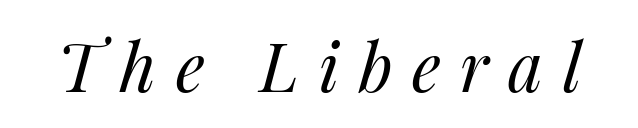
The image shows 67 px regular-weight type, italic (leaning right); set unusually wide letter spacing (+0.29 em), not underlined; medium stroke contrast and a medium x-height.
